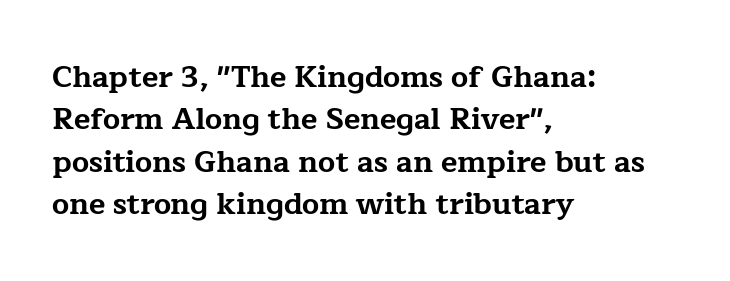
Tall strokes in this sample are plumb rather than angled. The tracking reads as untouched default to a designer's eye. Which margin do the lines hug? The left one — the right edge is uneven. Typesetter's note: full bold, strokes at maximum text heaviness. Plain, unruled lines of type. The face used here is proportionally spaced, like ordinary book or web type.
